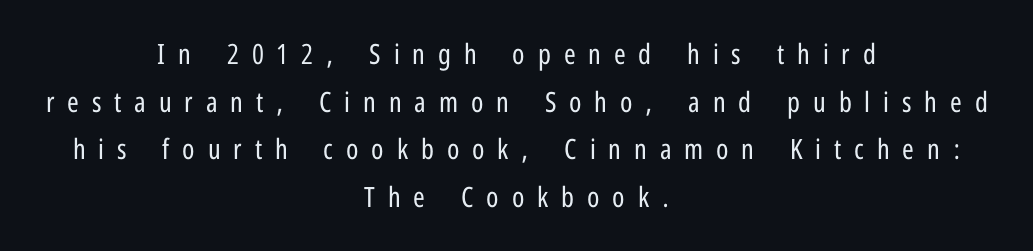
Q: Is the text bold? A: No.
Q: Is the text italic (slanted)? A: No, it is upright.
Q: Is the typeface a serif or a sans-serif typeface? A: Sans-serif.
Q: Is the text underlined? A: No.
Q: How is the paragraph aligned? A: Centered.
Q: Is the spacing between letters normal or unusually wide? A: Unusually wide.
Q: Is the spacing between lines tight, normal or loose? A: Normal.
Q: Width (condensed, normal, or wide)? A: Condensed.
Q: Stroke contrast? A: Low.
Q: x-height? A: Medium.
Q: Monospaced? A: No.
